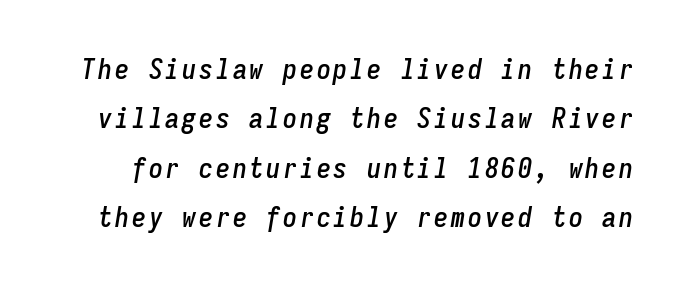
Q: Is the text italic (slanted)? A: Yes, it leans right by about 9 degrees.
Q: Is the text underlined? A: No.
Q: Width (condensed, normal, or wide)? A: Condensed.
Q: Stroke contrast? A: Low.
Q: x-height? A: Medium.
Q: Monospaced? A: Yes.
